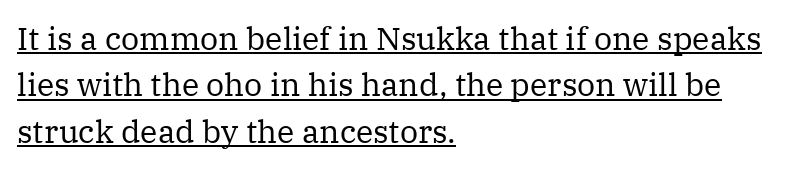
{"serif": "yes", "italic": "no", "bold": "no", "weight": "regular", "width": "normal", "stroke_contrast": "medium", "x_height": "medium", "monospaced": "no", "underline": "yes", "align": "left", "line_spacing": "normal", "line_spacing_ratio": 1.45, "letter_spacing": "normal", "letter_spacing_em": 0.0, "glyph_px": 32}
